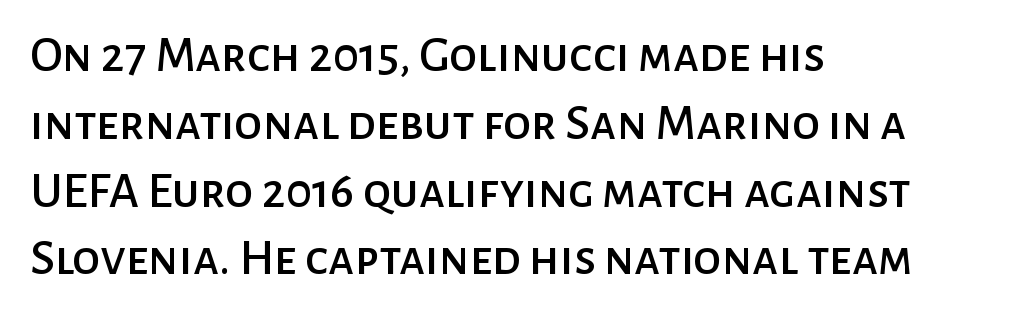
Q: Is the text italic (slanted)? A: No, it is upright.
Q: Is the typeface a serif or a sans-serif typeface? A: Sans-serif.
Q: Is the text underlined? A: No.
Q: How is the paragraph aligned? A: Left-aligned.
Q: Is the spacing between letters normal or unusually wide? A: Normal.
Q: Is the spacing between lines tight, normal or loose? A: Normal.
Q: Width (condensed, normal, or wide)? A: Normal.
Q: Stroke contrast? A: Low.
Q: x-height? A: Medium.
Q: Monospaced? A: No.
